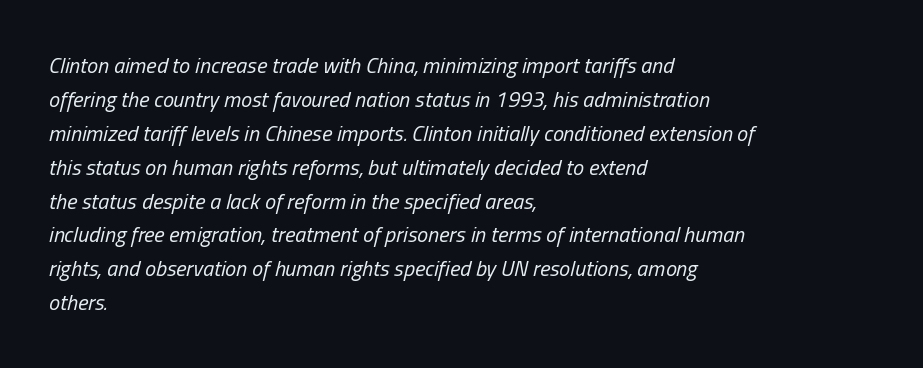
Q: Is the text bold? A: No.
Q: Is the text italic (slanted)? A: Yes, it leans right by about 13 degrees.
Q: Is the text underlined? A: No.
Q: How is the paragraph aligned? A: Left-aligned.
Q: Is the spacing between letters normal or unusually wide? A: Normal.
Q: Is the spacing between lines tight, normal or loose? A: Normal.
